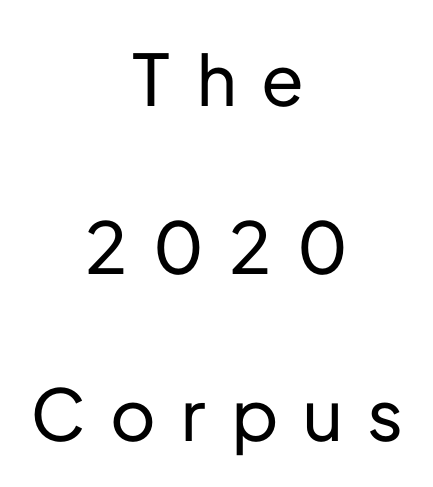
{"serif": "no", "italic": "no", "width": "normal", "stroke_contrast": "low", "x_height": "medium", "monospaced": "no", "underline": "no", "align": "center", "line_spacing": "loose", "line_spacing_ratio": 2.36, "letter_spacing": "wide", "letter_spacing_em": 0.36, "glyph_px": 71}
